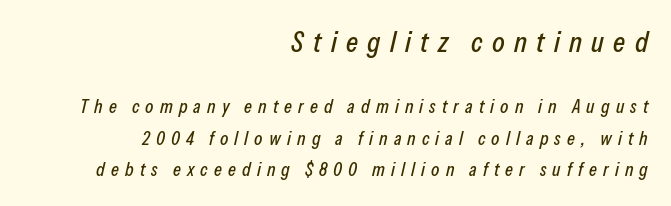
Q: Is the text italic (slanted)? A: Yes, it leans right by about 13 degrees.
Q: Is the text underlined? A: No.
Q: How is the paragraph aligned? A: Right-aligned.
Q: Is the spacing between letters normal or unusually wide? A: Unusually wide.
Q: Is the spacing between lines tight, normal or loose? A: Normal.
Q: Which block of text is set in a larger size, the first (top) or the second (bottom)? A: The first (top) one.
Q: Width (condensed, normal, or wide)? A: Condensed.
Q: Stroke contrast? A: Low.
Q: x-height? A: Medium.
Q: Monospaced? A: No.
